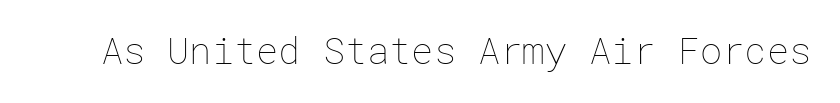
Style check: upright. Here the glyphs are tracked normally, forming tight word shapes. The characters are drawn with everyday or finer stroke widths. The baseline area is clear.
